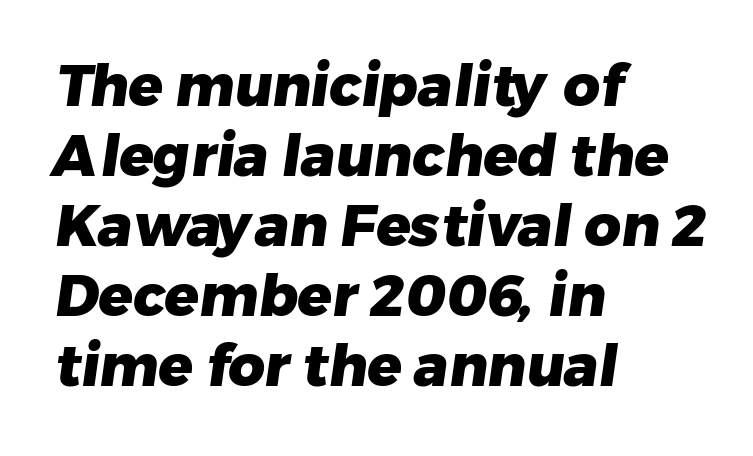
Q: Is the text bold? A: Yes.
Q: Is the typeface a serif or a sans-serif typeface? A: Sans-serif.
Q: Is the text underlined? A: No.
Q: How is the paragraph aligned? A: Left-aligned.
Q: Is the spacing between letters normal or unusually wide? A: Normal.
Q: Width (condensed, normal, or wide)? A: Normal.
Q: Stroke contrast? A: Low.
Q: x-height? A: Medium.
Q: Monospaced? A: No.
